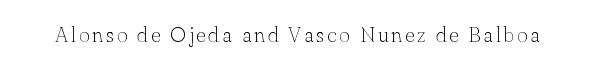
{"italic": "no", "bold": "no", "underline": "no", "glyph_px": 21}
